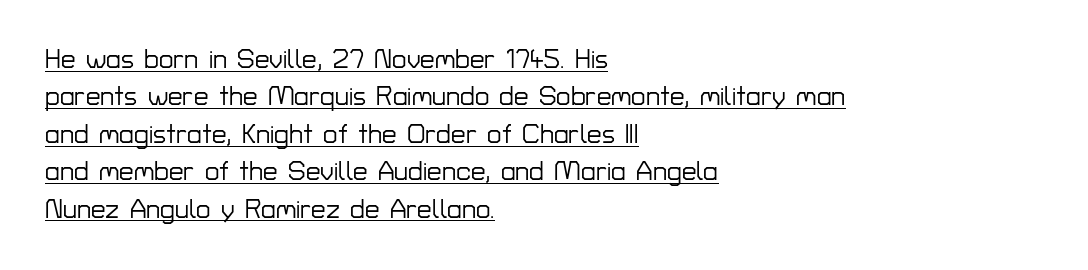
The image shows 26 px text type, upright; set left-aligned, normal line spacing (1.44x), normal letter spacing, underlined.
